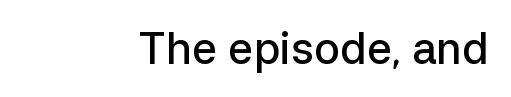
{"serif": "no", "italic": "no", "bold": "semi", "weight": "semibold", "width": "normal", "stroke_contrast": "low", "x_height": "medium", "monospaced": "no", "underline": "no", "letter_spacing": "normal", "letter_spacing_em": 0.0, "glyph_px": 43}
